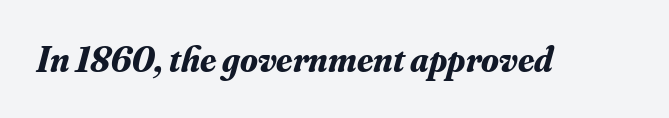
Chunky letters — that's bold for sure. Slanted lettering throughout. Nobody touched the tracking dial on this one. You can tell from the footed stems that serif type was used. Do the characters align in a grid? No, the font is proportional.
